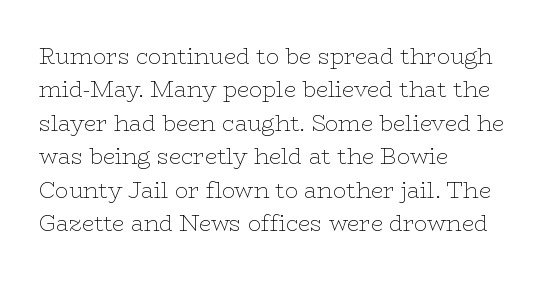
Summary of vertical rhythm: regular, with standard interline spacing. No extra ink here — the face is not bold. Quick note: not italic, upright. Horizontal alignment here is leftward, the default for most running prose.
